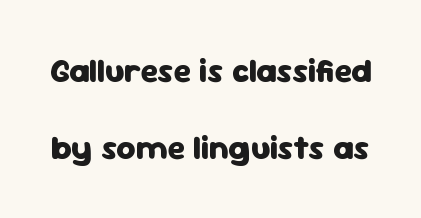
{"serif": "no", "italic": "no", "bold": "yes", "weight": "heavy", "width": "normal", "stroke_contrast": "low", "x_height": "medium", "monospaced": "no", "underline": "no", "line_spacing": "loose", "line_spacing_ratio": 2.33, "letter_spacing": "normal", "letter_spacing_em": 0.0, "glyph_px": 33}
